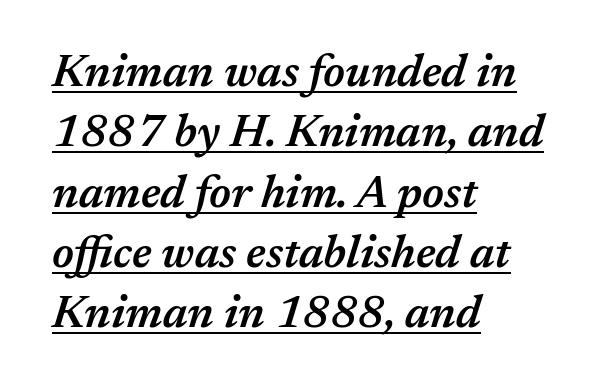
The image shows 45 px semibold type, italic (leaning right); set left-aligned, normal line spacing (1.34x), normal letter spacing, underlined; medium stroke contrast and a medium x-height.
